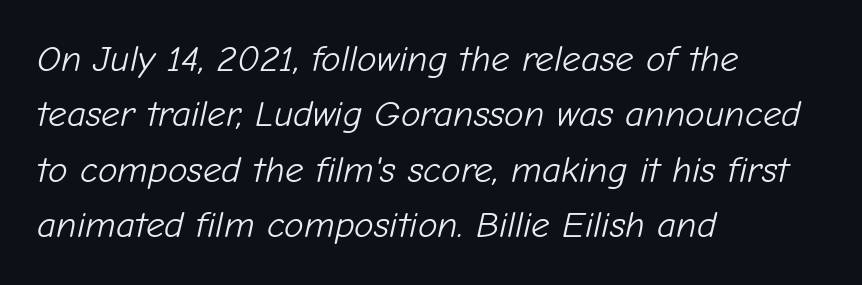
Q: Is the text bold? A: No.
Q: Is the text italic (slanted)? A: Yes, it leans right by about 12 degrees.
Q: Is the text underlined? A: No.
Q: How is the paragraph aligned? A: Left-aligned.
Q: Is the spacing between letters normal or unusually wide? A: Normal.
Q: Is the spacing between lines tight, normal or loose? A: Normal.
Q: Width (condensed, normal, or wide)? A: Normal.
Q: Stroke contrast? A: Low.
Q: x-height? A: Medium.
Q: Monospaced? A: No.
